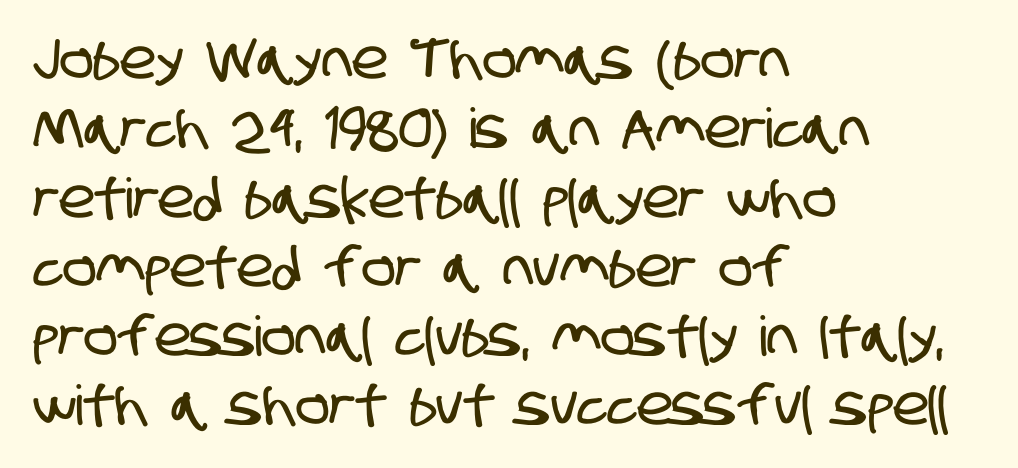
The image shows 55 px condensed sans-serif type; set left-aligned, normal line spacing (1.26x), normal letter spacing, not underlined; low stroke contrast and a large x-height.
